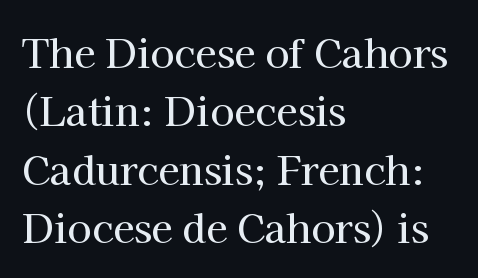
Q: Is the text italic (slanted)? A: No, it is upright.
Q: Is the typeface a serif or a sans-serif typeface? A: Serif.
Q: Is the text underlined? A: No.
Q: How is the paragraph aligned? A: Left-aligned.
Q: Is the spacing between letters normal or unusually wide? A: Normal.
Q: Is the spacing between lines tight, normal or loose? A: Normal.
Q: Width (condensed, normal, or wide)? A: Normal.
Q: Stroke contrast? A: High.
Q: x-height? A: Medium.
Q: Monospaced? A: No.
